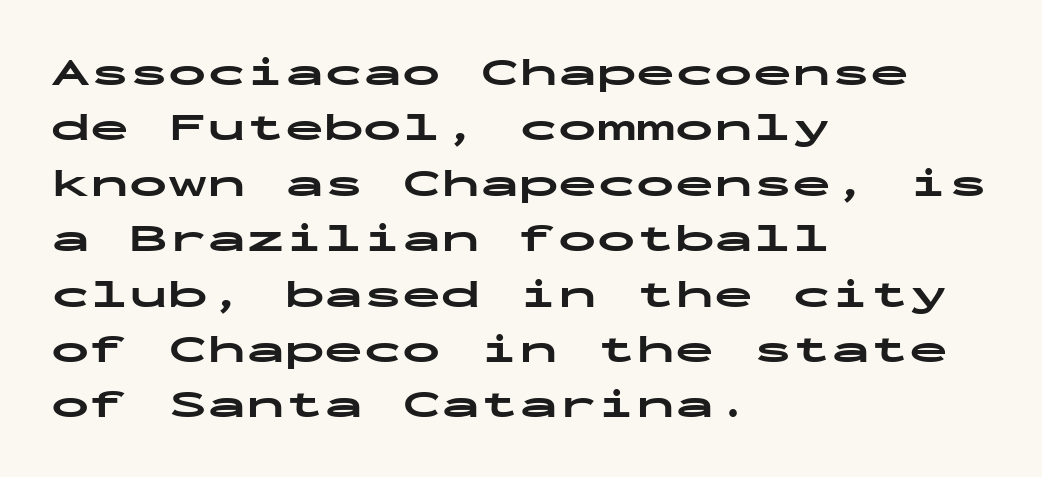
The image shows 39 px bold, wide sans-serif type, upright, monospaced; set left-aligned, normal line spacing (1.42x), normal letter spacing, not underlined; low stroke contrast and a medium x-height.
